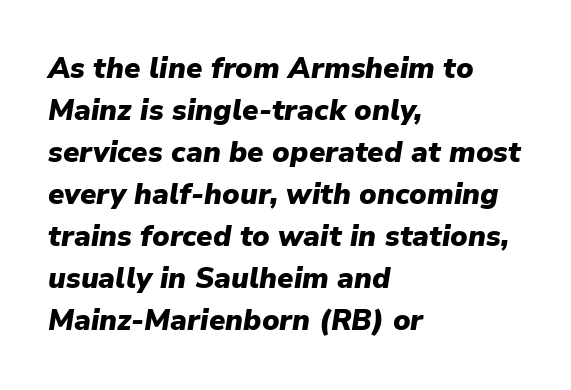
The image shows 29 px heavy type, italic (leaning right); set left-aligned, normal line spacing (1.45x), normal letter spacing, not underlined; low stroke contrast and a medium x-height.
